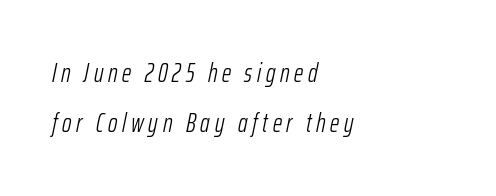
The image shows 26 px text type, italic (leaning right); set left-aligned, loose line spacing (1.91x), not underlined.
